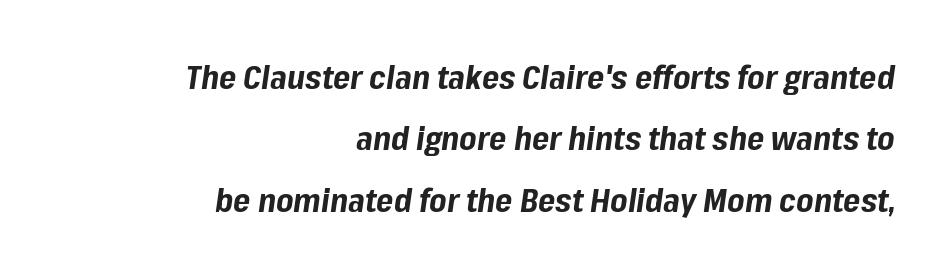
The image shows 33 px bold type, italic (leaning right); set right-aligned, line spacing 1.86x, normal letter spacing, not underlined; low stroke contrast and a medium x-height.
